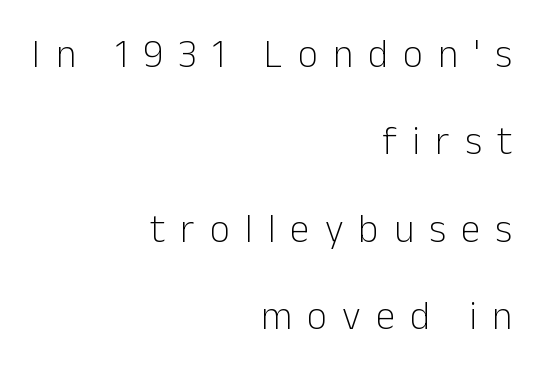
The image shows 39 px light sans-serif type, upright; set right-aligned, loose line spacing (2.24x), unusually wide letter spacing (+0.39 em), not underlined; low stroke contrast and a medium x-height.
